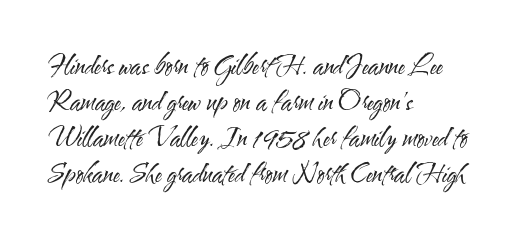
{"bold": "no", "underline": "no", "align": "left", "line_spacing": "normal", "line_spacing_ratio": 1.38, "letter_spacing": "normal", "letter_spacing_em": 0.0, "glyph_px": 26}
